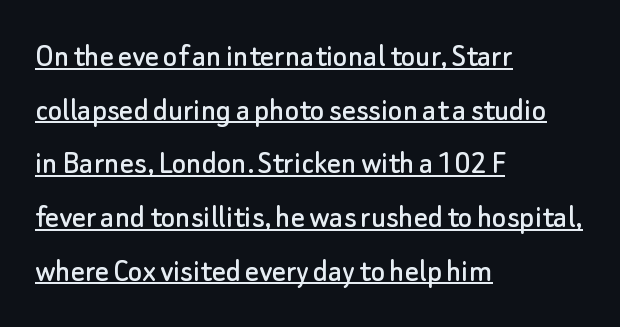
No extra tracking has been applied to these lines. Each line starts at the same left margin while the right side varies. Italic? Not at all — the glyphs are vertical. Looks like regular typesetting: each glyph gets only the width it needs. If you measured baseline to baseline, you'd find a middling distance.
